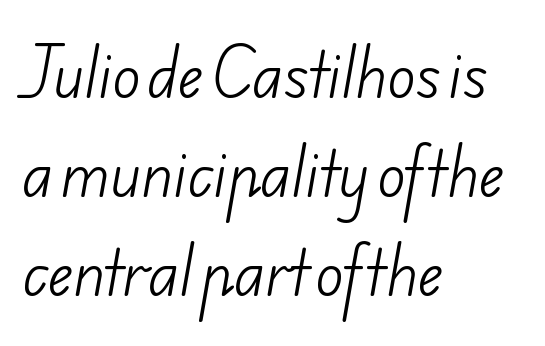
The image shows 59 px light sans-serif type; set left-aligned, normal line spacing (1.68x), normal letter spacing, not underlined; low stroke contrast and a small x-height.
